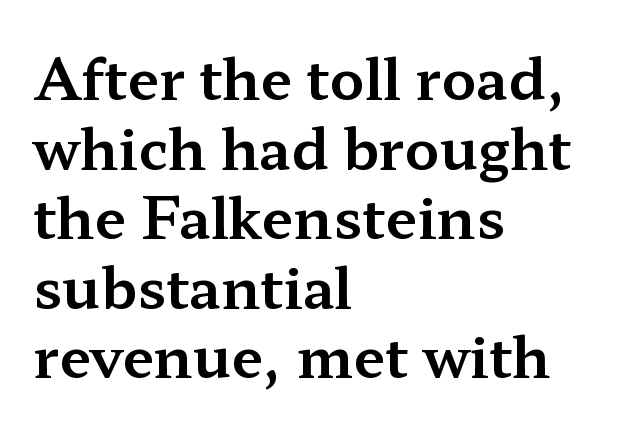
In CSS terms this would be text-align: left. Each letter keeps its own natural width here, so spacing adapts to shape. This sample uses an upright cut, with every glyph sitting square on the baseline. Font category for this specimen: serif. The letterforms sit shoulder to shoulder at normal distance. Just letters on the line, the space beneath them empty.
